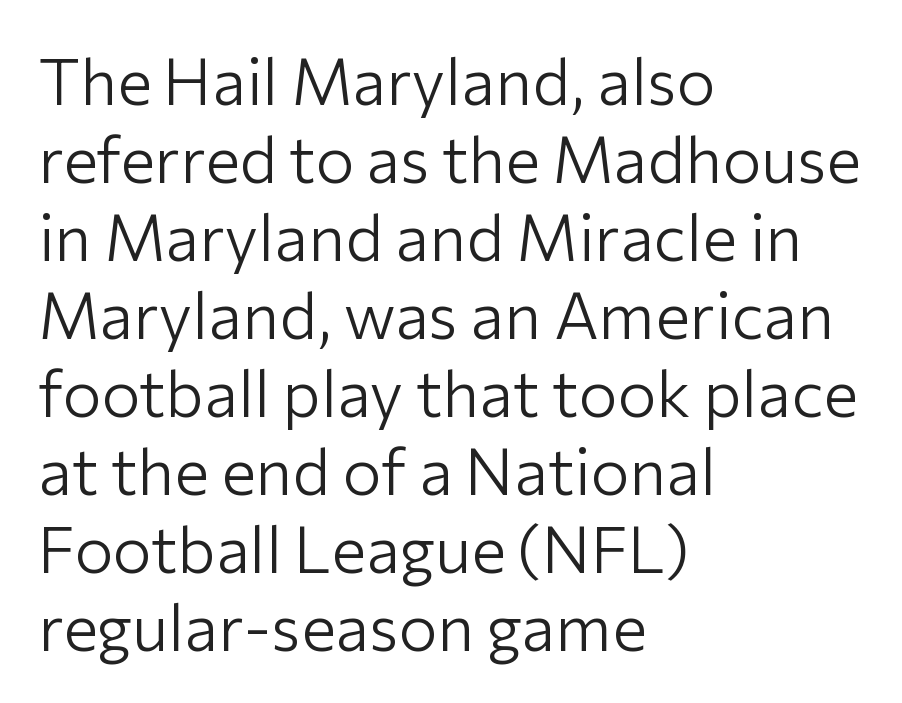
The image shows 65 px light sans-serif type, upright; set left-aligned, line spacing 1.2x, normal letter spacing, not underlined; low stroke contrast and a medium x-height.
